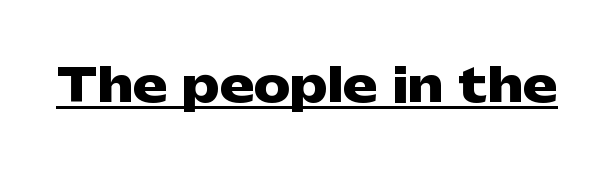
Q: Is the text bold? A: Yes.
Q: Is the text italic (slanted)? A: No, it is upright.
Q: Is the typeface a serif or a sans-serif typeface? A: Sans-serif.
Q: Is the text underlined? A: Yes.
Q: Is the spacing between letters normal or unusually wide? A: Normal.
Q: Width (condensed, normal, or wide)? A: Wide.
Q: Stroke contrast? A: Low.
Q: x-height? A: Medium.
Q: Monospaced? A: No.
